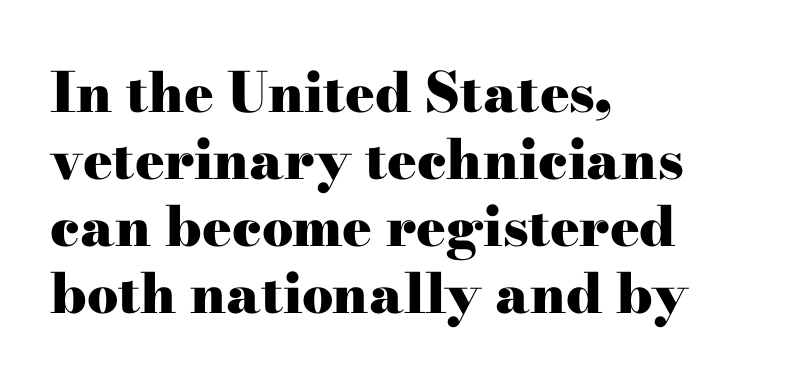
Q: Is the text bold? A: Yes.
Q: Is the text italic (slanted)? A: No, it is upright.
Q: Is the typeface a serif or a sans-serif typeface? A: Serif.
Q: Is the text underlined? A: No.
Q: How is the paragraph aligned? A: Left-aligned.
Q: Is the spacing between letters normal or unusually wide? A: Normal.
Q: Width (condensed, normal, or wide)? A: Wide.
Q: Stroke contrast? A: High.
Q: x-height? A: Small.
Q: Monospaced? A: No.
